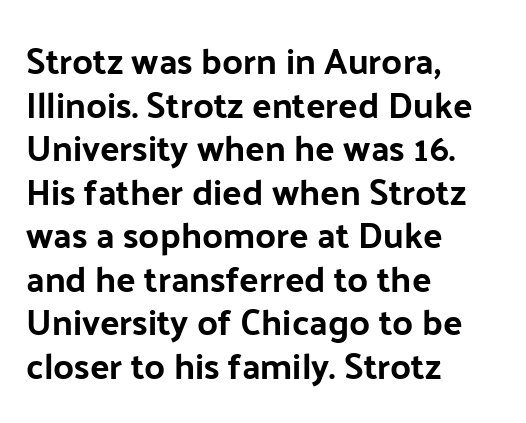
The image shows 36 px sans-serif type, upright; set left-aligned, line spacing 1.21x, normal letter spacing, not underlined; low stroke contrast and a medium x-height.
